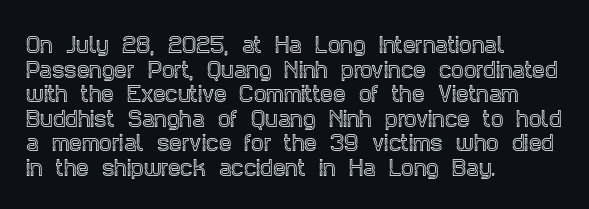
{"italic": "no", "underline": "no", "align": "left", "line_spacing_ratio": 1.23, "letter_spacing": "normal", "letter_spacing_em": 0.0, "glyph_px": 20}
